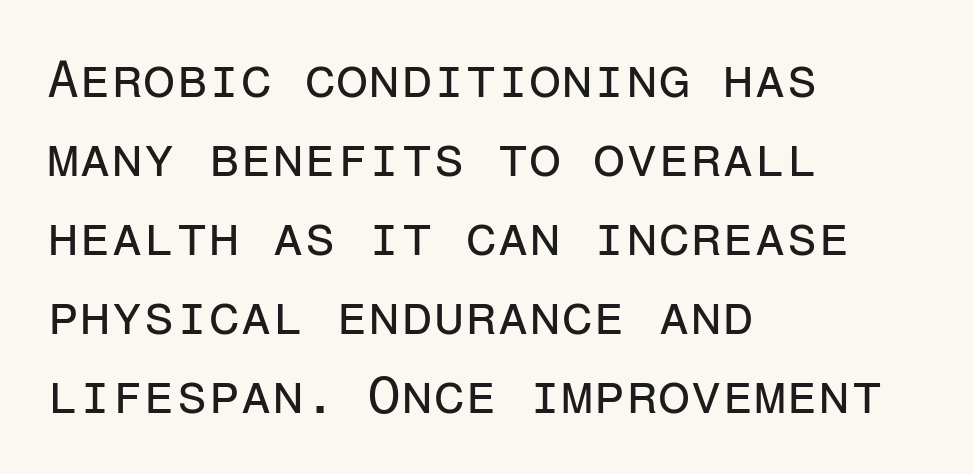
Are there feet on the stems? There aren't — it's a sans. Summary of weight: not heavy and not bold. Does extra space separate the letters? No, they use regular spacing. The words here are not underlined. This is roman type, the default non-slanted kind. This sample has the even, mechanical cadence of fixed-width lettering.
